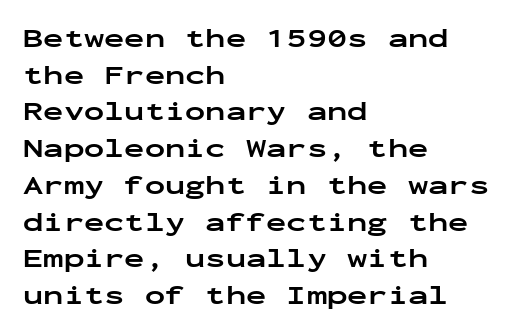
Casual observation: everything's shoved over to the left. Look at the tracking — it's just the regular setting, nothing added. The rendering uses a moderate line-height, typical for paragraphs. Decoration check: the copy has no underline. The face used here has the dense, thick strokes of a bold. The typography opts for an upright posture over an oblique one.
